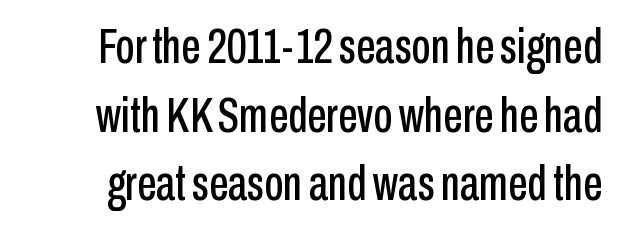
The face used here is proportionally spaced, like ordinary book or web type. Caption: standard tracking, unaltered. The text was rendered using a sans face with plain stroke endings. Check under the words: just untouched page. Successive baselines arrive at the customary interval.
